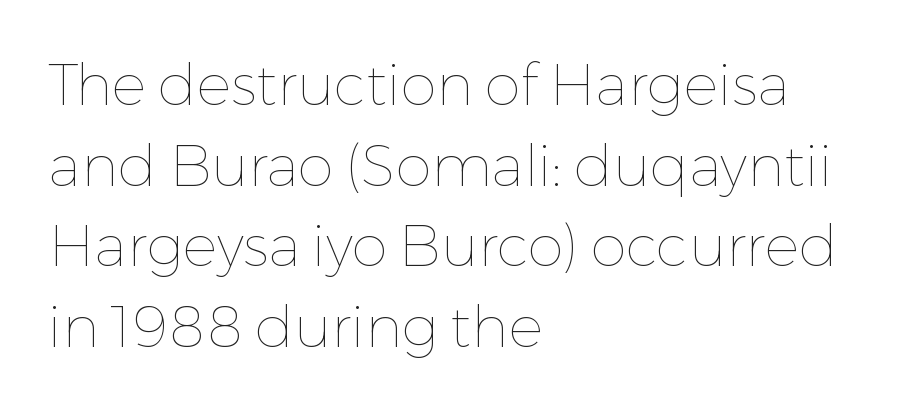
Q: Is the text bold? A: No.
Q: Is the text italic (slanted)? A: No, it is upright.
Q: Is the text underlined? A: No.
Q: How is the paragraph aligned? A: Left-aligned.
Q: Is the spacing between letters normal or unusually wide? A: Normal.
Q: Is the spacing between lines tight, normal or loose? A: Normal.
Q: Width (condensed, normal, or wide)? A: Normal.
Q: Stroke contrast? A: Low.
Q: x-height? A: Medium.
Q: Monospaced? A: No.
